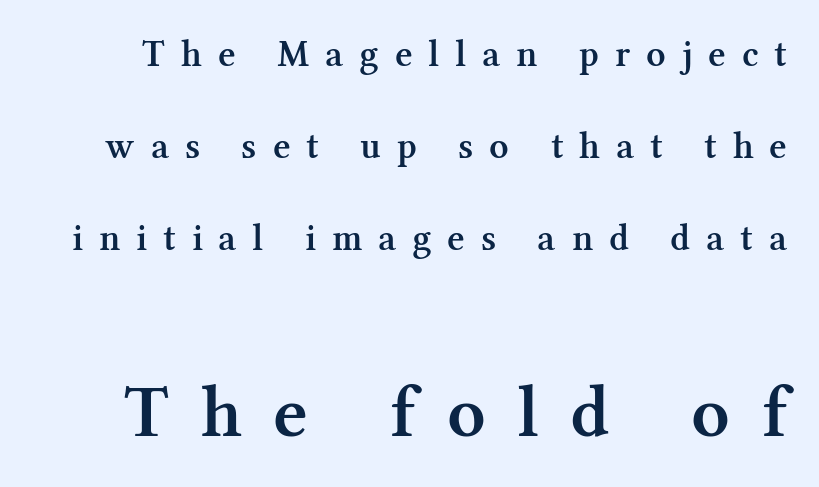
Stroke terminals: seriffed. Does the lettering tilt? It doesn't — this is upright. This sample has the flowing, uneven cadence of proportional lettering. Quick note: interline space is abundant. Heft: intermediate — a semibold.
